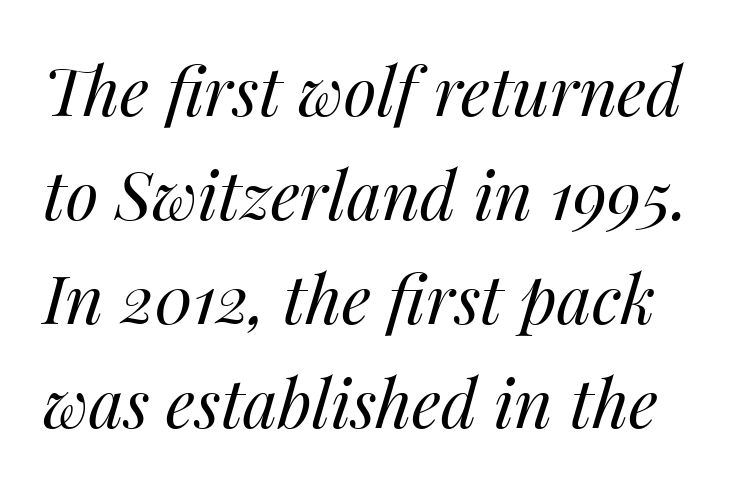
Descender tails drop into unmarked territory. Tall strokes in this sample are angled rather than plumb. The font is comparable to plain body text, perhaps lighter. Students, observe: this is what conventionally led text looks like.
